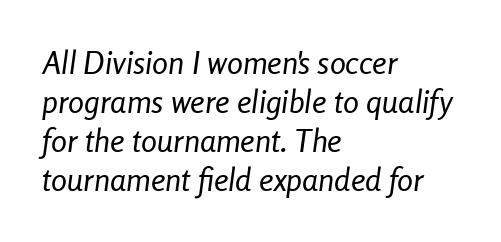
Q: Is the text bold? A: No.
Q: Is the text italic (slanted)? A: Yes, it leans right by about 8 degrees.
Q: Is the text underlined? A: No.
Q: How is the paragraph aligned? A: Left-aligned.
Q: Is the spacing between letters normal or unusually wide? A: Normal.
Q: Width (condensed, normal, or wide)? A: Condensed.
Q: Stroke contrast? A: Low.
Q: x-height? A: Medium.
Q: Monospaced? A: No.
